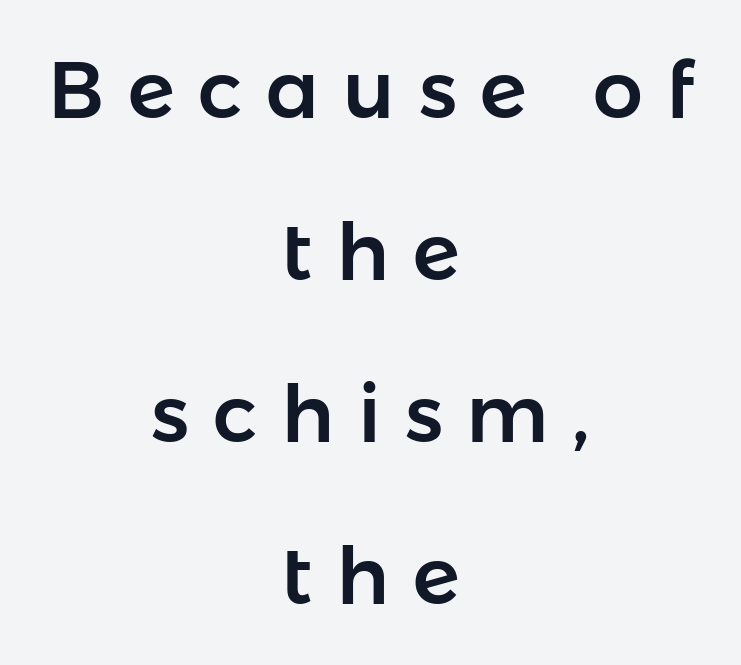
Every character sits straight up, as roman type does. Clear beneath every line of the passage. Character widths vary here, with narrow letters taking less room than wide ones. Each letter's strokes conclude bluntly, with no projecting serifs.
